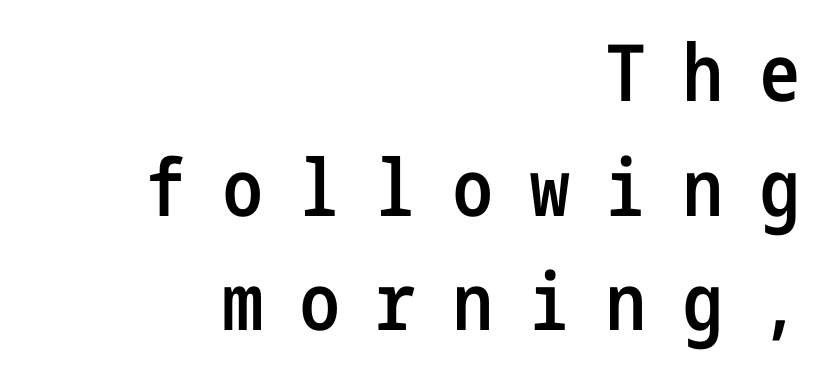
Q: Is the text bold? A: Semi-bold.
Q: Is the text italic (slanted)? A: No, it is upright.
Q: Is the typeface a serif or a sans-serif typeface? A: Sans-serif.
Q: Is the text underlined? A: No.
Q: How is the paragraph aligned? A: Right-aligned.
Q: Is the spacing between letters normal or unusually wide? A: Unusually wide.
Q: Is the spacing between lines tight, normal or loose? A: Normal.
Q: Width (condensed, normal, or wide)? A: Condensed.
Q: Stroke contrast? A: Low.
Q: x-height? A: Medium.
